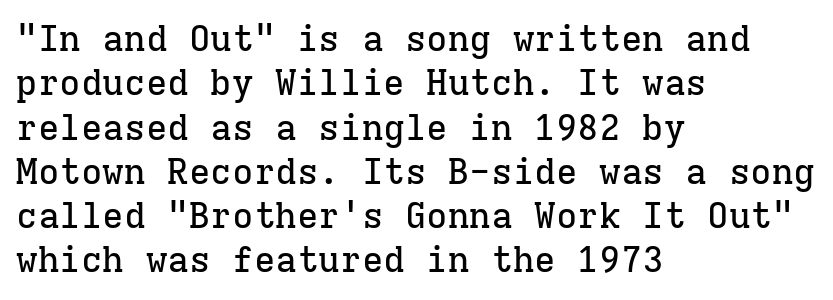
Do the characters align in a grid? Yes, the font is monospaced. Type style note: has serifs. If you drew a ruler down the left edge, every line would touch it. The space directly below the letters is spotless. The horizontal fit of the characters is conventional and even. Unlike italic type, these characters show no tilt at all.
